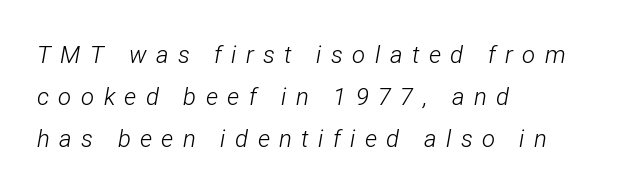
Q: Is the text bold? A: No.
Q: Is the text italic (slanted)? A: Yes, it leans right by about 12 degrees.
Q: Is the text underlined? A: No.
Q: How is the paragraph aligned? A: Left-aligned.
Q: Is the spacing between letters normal or unusually wide? A: Unusually wide.
